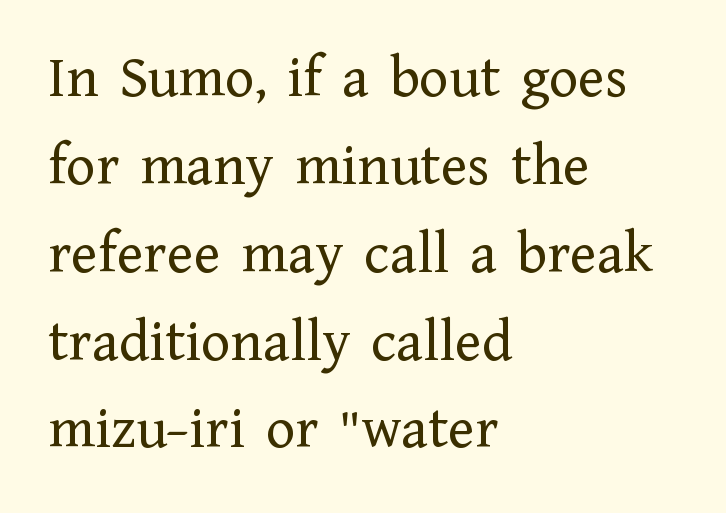
The image shows 61 px regular-weight serif type, upright; set left-aligned, normal line spacing (1.44x), normal letter spacing, not underlined; low stroke contrast and a medium x-height.
